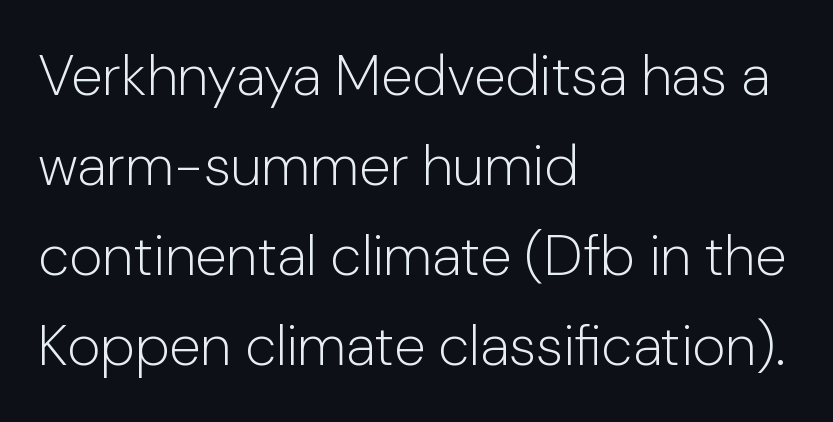
{"serif": "no", "italic": "no", "bold": "no", "weight": "light", "width": "normal", "stroke_contrast": "low", "x_height": "medium", "monospaced": "no", "underline": "no", "align": "left", "line_spacing": "normal", "line_spacing_ratio": 1.58, "letter_spacing": "normal", "letter_spacing_em": 0.0, "glyph_px": 57}
